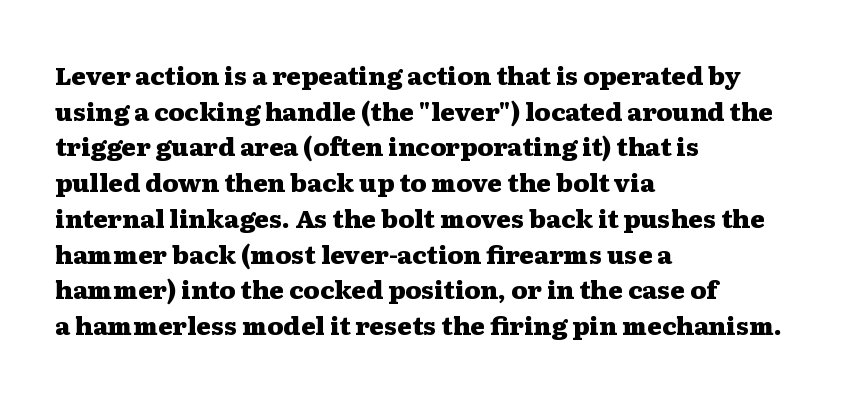
Q: Is the text bold? A: Yes.
Q: Is the text italic (slanted)? A: No, it is upright.
Q: Is the text underlined? A: No.
Q: How is the paragraph aligned? A: Left-aligned.
Q: Is the spacing between letters normal or unusually wide? A: Normal.
Q: Is the spacing between lines tight, normal or loose? A: Normal.
